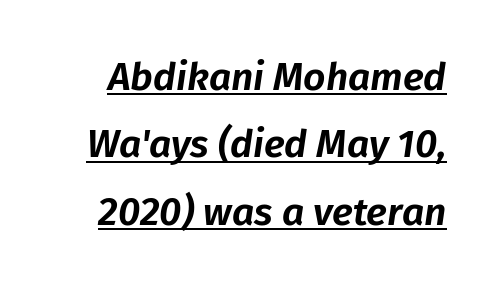
{"italic": "yes", "lean": "right", "slant_degrees": 8, "width": "normal", "stroke_contrast": "low", "x_height": "medium", "monospaced": "no", "underline": "yes", "line_spacing_ratio": 1.73, "letter_spacing": "normal", "letter_spacing_em": 0.0, "glyph_px": 39}
